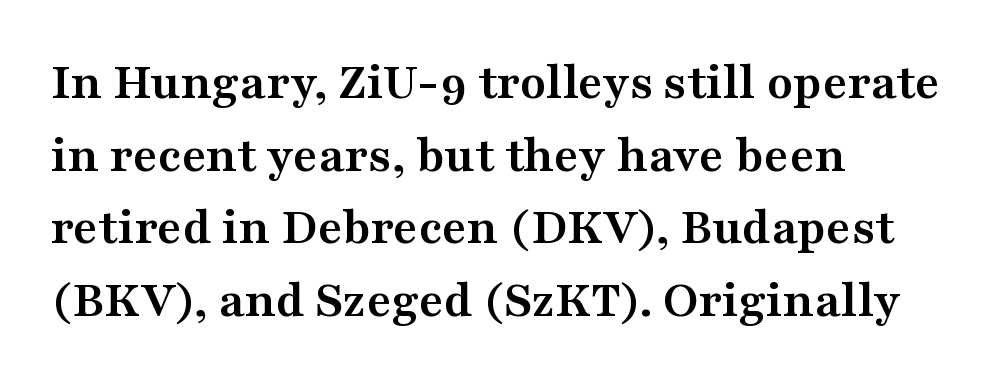
The image shows 53 px semibold, wide serif type, upright; set left-aligned, normal line spacing (1.37x), normal letter spacing, not underlined; medium stroke contrast and a medium x-height.
